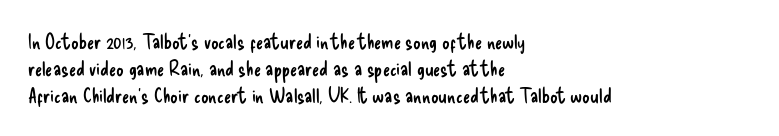
{"italic": "no", "bold": "no", "underline": "no", "align": "left", "line_spacing": "normal", "line_spacing_ratio": 1.28, "letter_spacing": "normal", "letter_spacing_em": 0.0, "glyph_px": 21}
